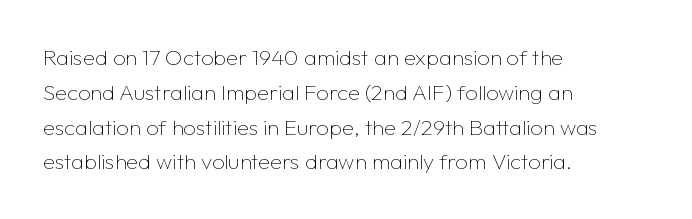
The image shows 22 px text type, upright; set left-aligned, normal line spacing (1.58x), normal letter spacing, not underlined.
